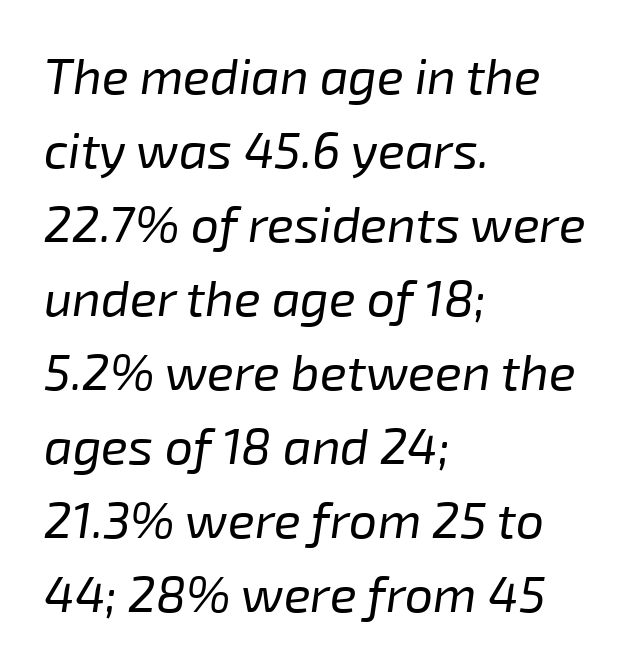
It's the slanting kind of type. Reading down the block, your eye returns to a fixed left position each line. Rule under the text: the space is simply empty. These glyphs show unthickened strokes, regular width or finer. Short note: letters normally spaced. Varying glyph widths throughout — classic text-font behaviour.
